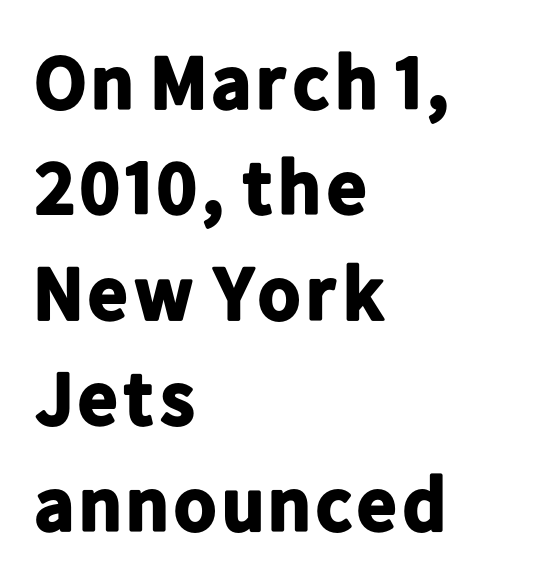
The lines sit at an ordinary, default distance from one another. Spacing verdict: proportional, widths tailored to each character. Is the type bold? Yes — the strokes are clearly thick and heavy. Does the lettering tilt? It doesn't — this is upright.
